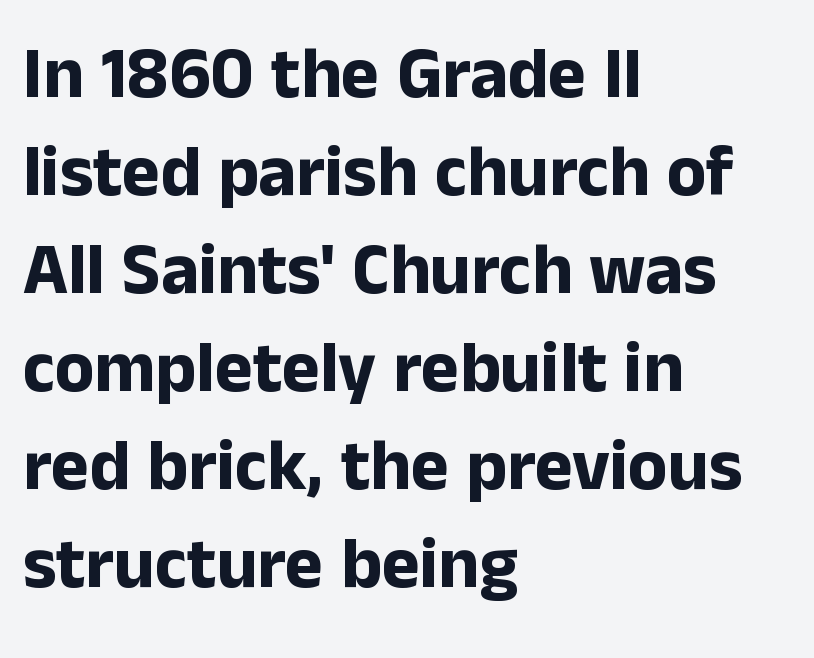
The image shows 72 px bold sans-serif type, upright; set left-aligned, normal line spacing (1.36x), normal letter spacing, not underlined; low stroke contrast and a medium x-height.
